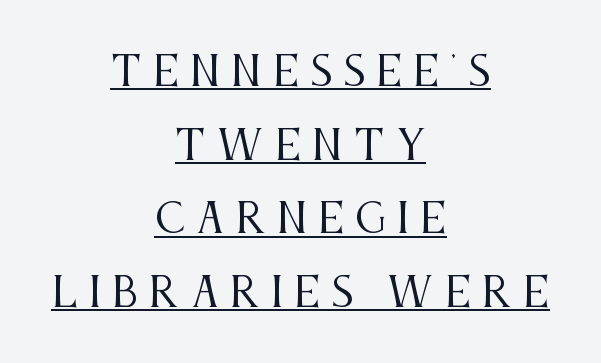
{"serif": "yes", "italic": "no", "bold": "no", "weight": "regular", "width": "condensed", "stroke_contrast": "medium", "x_height": "large", "monospaced": "no", "underline": "yes", "align": "center", "line_spacing_ratio": 1.84, "letter_spacing": "wide", "letter_spacing_em": 0.28, "glyph_px": 40}
